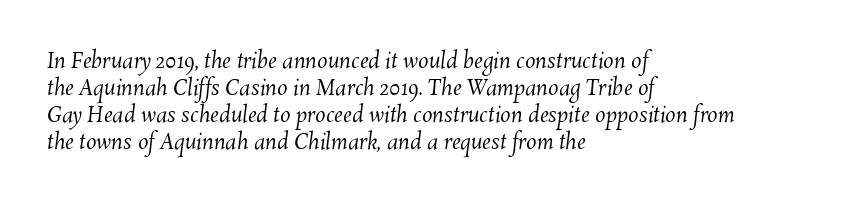
Letters have the restrained weight of plain body copy at most. The letters sit at their default tracking, neither squeezed nor spread. One-word summary of the alignment: left. Descenders hang freely into open space.
